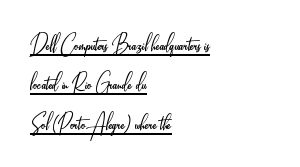
The image shows 27 px text type; set left-aligned, normal line spacing (1.46x), normal letter spacing, underlined.
